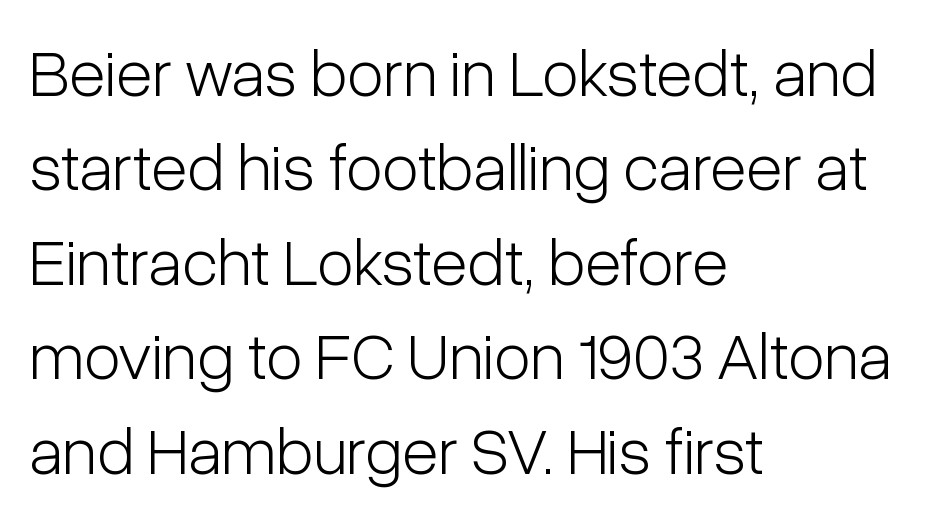
The characters are drawn with everyday or finer stroke widths. These lines sit exactly where default settings would place them. The rendering shows plain stroke endings on the letterforms — a sans-serif design. Posture: vertical. A typesetter would call this proportional, since set widths differ per character.
